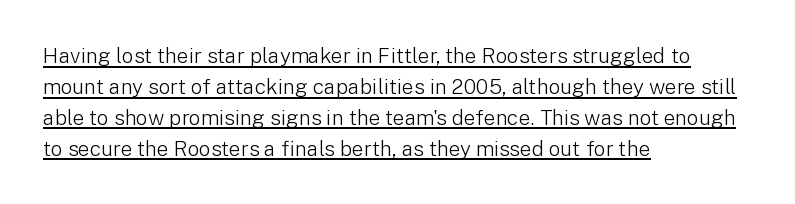
The image shows 21 px text type, upright; set left-aligned, normal line spacing (1.47x), normal letter spacing, underlined.
